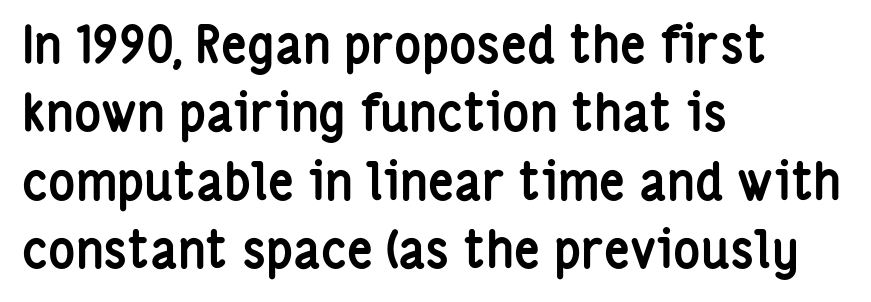
{"serif": "no", "italic": "no", "bold": "yes", "weight": "semibold", "width": "condensed", "stroke_contrast": "low", "x_height": "medium", "monospaced": "no", "underline": "no", "align": "left", "line_spacing": "normal", "line_spacing_ratio": 1.34, "letter_spacing": "normal", "letter_spacing_em": 0.0, "glyph_px": 51}
